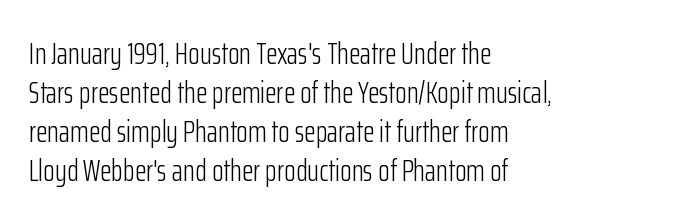
Letters rest on an invisible, unmarked baseline. The lettering stays uniformly vertical, giving the passage a roman look. Regular leading. One-word summary of the alignment: left. The face used here is proportionally spaced, like ordinary book or web type. Letters have the restrained weight of plain body copy at most.
